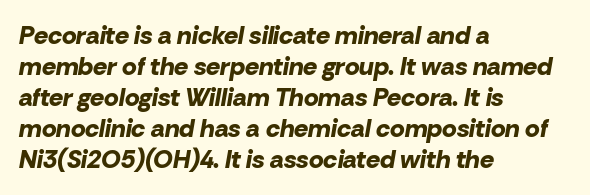
Q: Is the text bold? A: Yes.
Q: Is the text italic (slanted)? A: Yes, it leans right by about 10 degrees.
Q: Is the text underlined? A: No.
Q: How is the paragraph aligned? A: Left-aligned.
Q: Is the spacing between letters normal or unusually wide? A: Normal.
